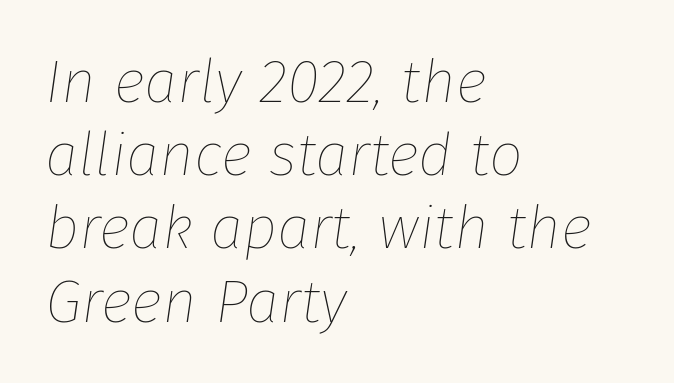
Q: Is the text bold? A: No.
Q: Is the text italic (slanted)? A: Yes, it leans right by about 8 degrees.
Q: Is the text underlined? A: No.
Q: How is the paragraph aligned? A: Left-aligned.
Q: Is the spacing between letters normal or unusually wide? A: Normal.
Q: Width (condensed, normal, or wide)? A: Normal.
Q: Stroke contrast? A: Low.
Q: x-height? A: Medium.
Q: Monospaced? A: No.
